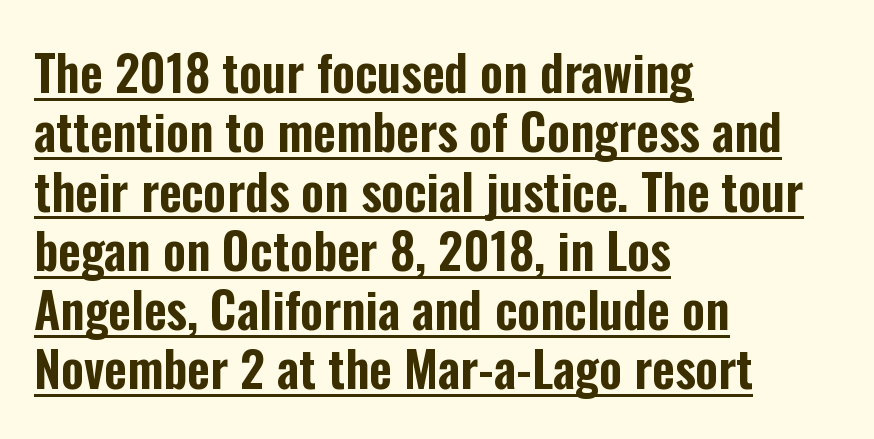
If you drew a ruler down the left edge, every line would touch it. Varying glyph widths throughout — classic text-font behaviour. These lines are composed in type without serifs. Unlike italic type, these characters show no tilt at all. A continuous stroke trails under the words, as in a hyperlink. The horizontal fit of the characters is conventional and even.
